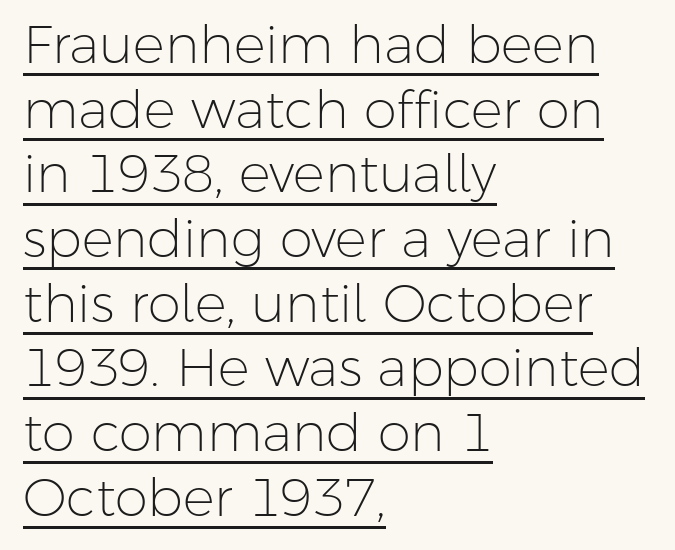
The image shows 53 px light sans-serif type, upright; set left-aligned, line spacing 1.22x, normal letter spacing, underlined; low stroke contrast and a medium x-height.
